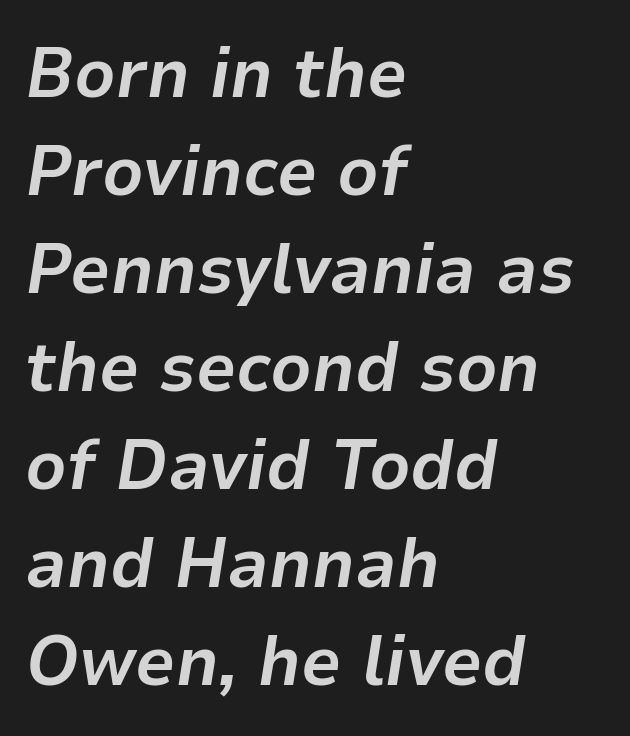
Q: Is the text bold? A: Yes.
Q: Is the text italic (slanted)? A: Yes, it leans right by about 9 degrees.
Q: Is the text underlined? A: No.
Q: How is the paragraph aligned? A: Left-aligned.
Q: Is the spacing between letters normal or unusually wide? A: Normal.
Q: Is the spacing between lines tight, normal or loose? A: Normal.
Q: Width (condensed, normal, or wide)? A: Normal.
Q: Stroke contrast? A: Low.
Q: x-height? A: Medium.
Q: Monospaced? A: No.
